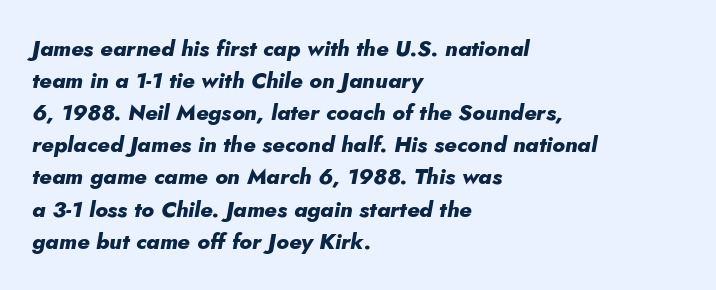
{"italic": "yes", "lean": "right", "slant_degrees": 10, "bold": "yes", "underline": "no", "align": "left", "line_spacing": "normal", "line_spacing_ratio": 1.46, "letter_spacing": "normal", "letter_spacing_em": 0.0, "glyph_px": 22}
